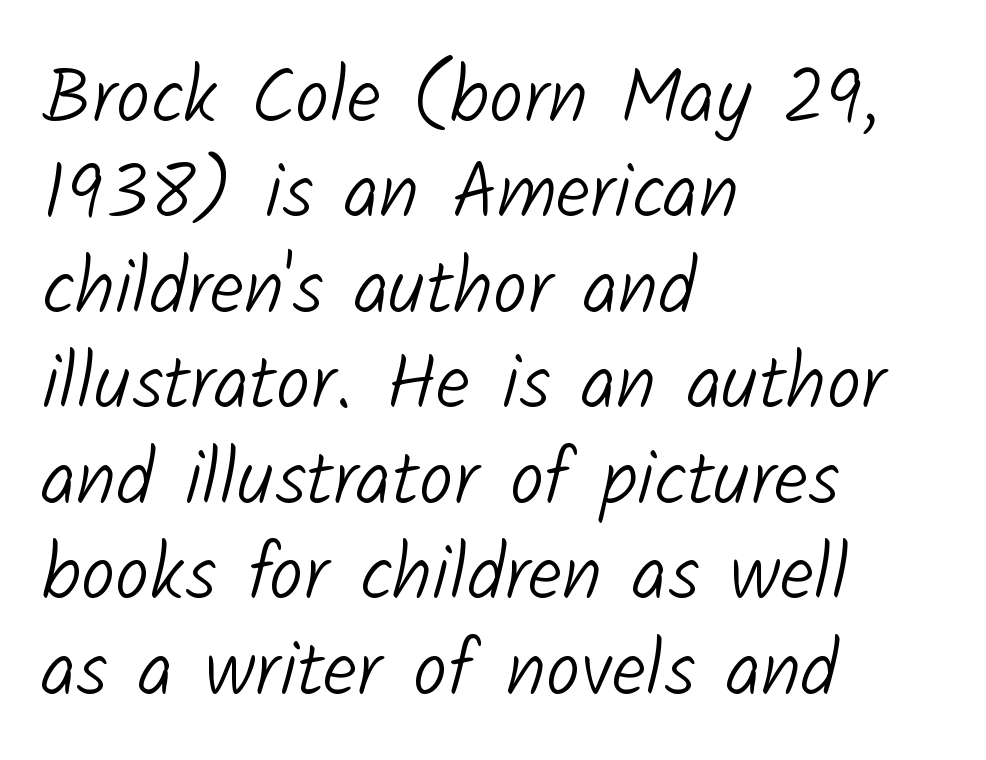
Q: Is the text bold? A: No.
Q: Is the typeface a serif or a sans-serif typeface? A: Sans-serif.
Q: Is the text underlined? A: No.
Q: How is the paragraph aligned? A: Left-aligned.
Q: Is the spacing between letters normal or unusually wide? A: Normal.
Q: Width (condensed, normal, or wide)? A: Normal.
Q: Stroke contrast? A: Low.
Q: x-height? A: Medium.
Q: Monospaced? A: No.
